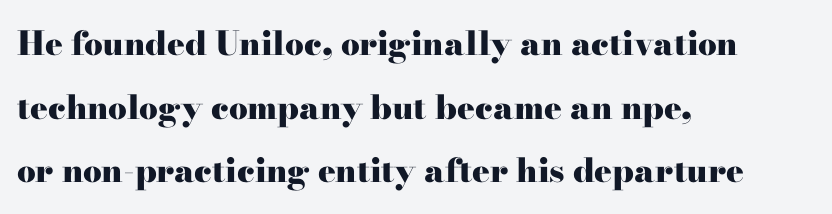
The image shows 33 px heavy, wide serif type, upright; set left-aligned, loose line spacing (1.93x), normal letter spacing, not underlined; high stroke contrast and a small x-height.
